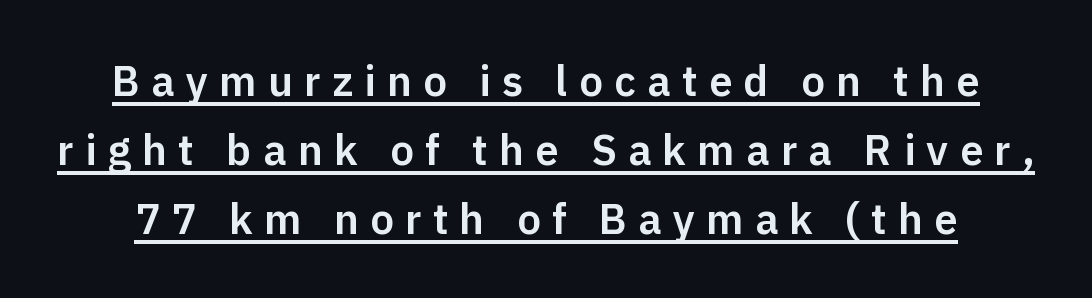
What decoration does the sample have? An underline. The lines sit at an ordinary, default distance from one another. Here the designer chose a conventional face with non-uniform glyph widths. Observe the absence of serifs on each vertical stroke in this sample. Italic: no, the glyphs are upright roman. Tracking here is generous; glyphs stand well apart from one another.
